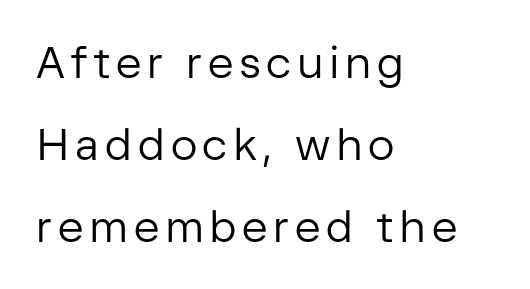
The image shows 44 px regular-weight sans-serif type, upright; set left-aligned, line spacing 1.86x, not underlined; low stroke contrast and a medium x-height.
